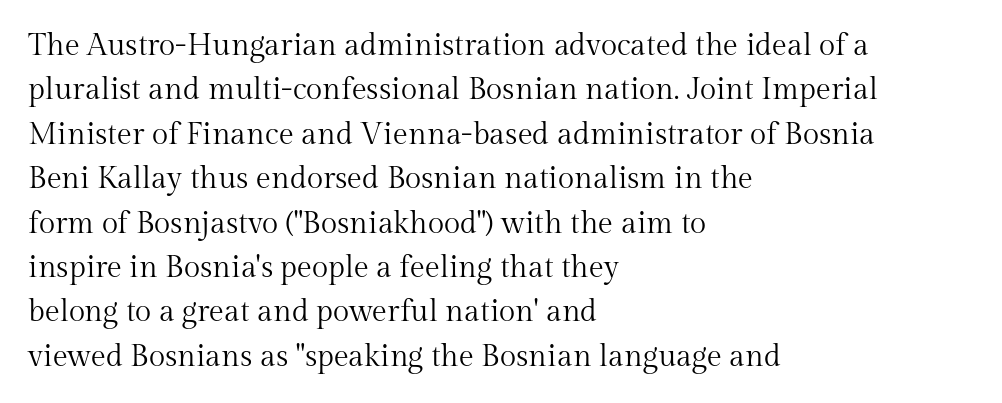
Examine the stroke ends and you'll spot serifs. In terms of posture, this sample is upright. Leftover space on each line is placed entirely after the last word. The cut favours lightness, reaching ordinary text weight at its darkest.
